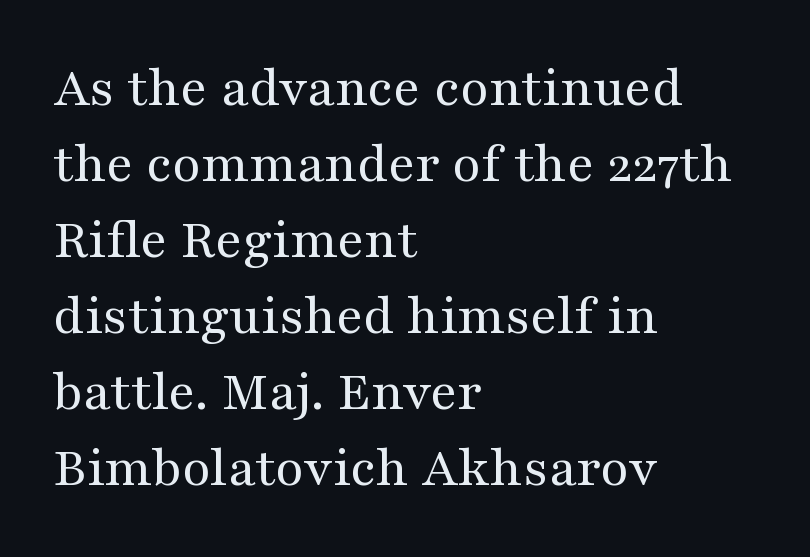
The image shows 58 px regular-weight, wide serif type, upright; set left-aligned, normal line spacing (1.31x), normal letter spacing, not underlined; medium stroke contrast and a medium x-height.
